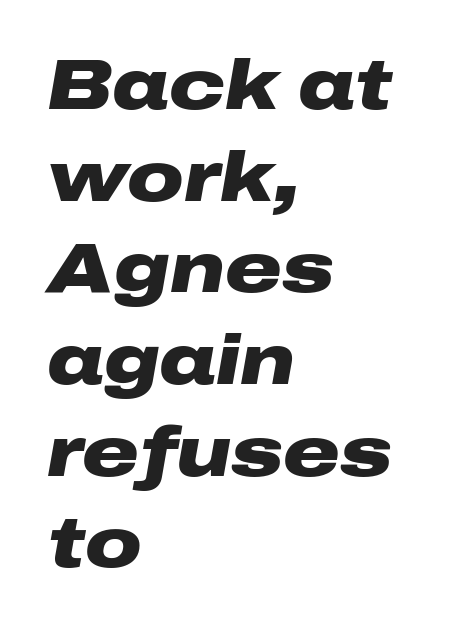
The image shows 70 px heavy, wide type, italic (leaning right); set left-aligned, normal line spacing (1.31x), normal letter spacing, not underlined; low stroke contrast and a medium x-height.
